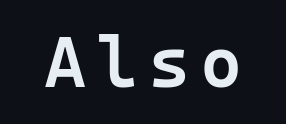
{"serif": "no", "italic": "no", "bold": "semi", "weight": "semibold", "width": "normal", "stroke_contrast": "low", "x_height": "medium", "monospaced": "yes", "underline": "no", "glyph_px": 72}
